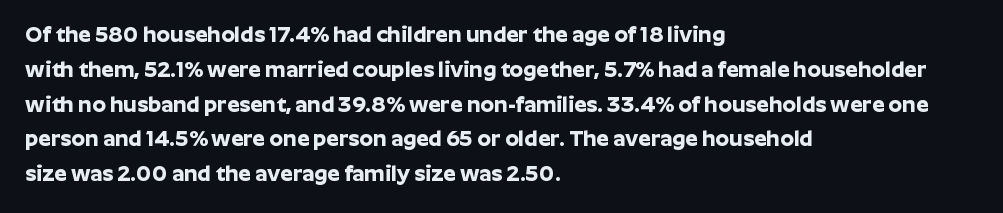
One-word summary of the alignment: left. Characters remain perfectly vertical along every line. Words float on clear page, feet unadorned. Look at the tracking — it's just the regular setting, nothing added.
